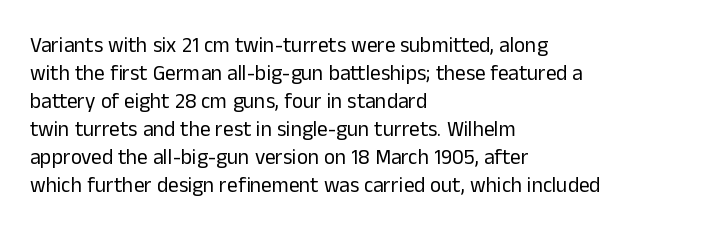
Q: Is the text bold? A: No.
Q: Is the text italic (slanted)? A: No, it is upright.
Q: Is the text underlined? A: No.
Q: How is the paragraph aligned? A: Left-aligned.
Q: Is the spacing between letters normal or unusually wide? A: Normal.
Q: Is the spacing between lines tight, normal or loose? A: Normal.
